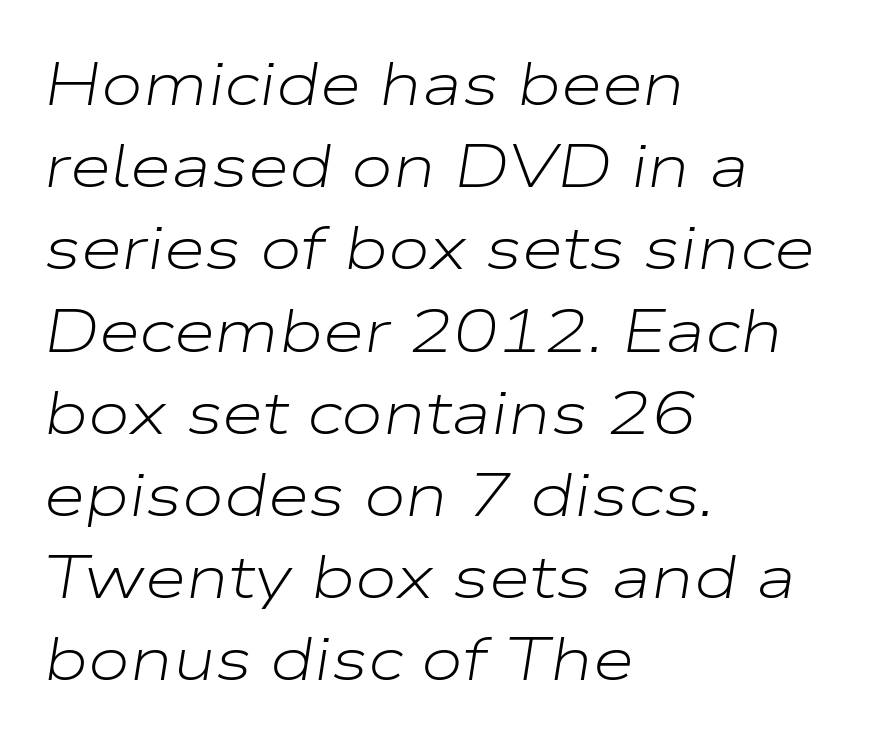
The image shows 60 px light, wide type, italic (leaning right); set left-aligned, normal line spacing (1.37x), normal letter spacing, not underlined; low stroke contrast and a medium x-height.
